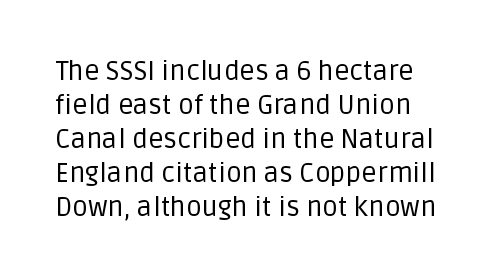
The foot of each line stays bare and open. Stems and bowls with no extra thickness — not bold. The space between consecutive lines is moderate. Posture: straight, roman, zero tilt.
